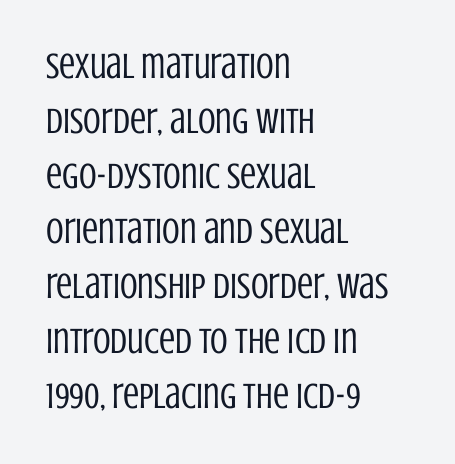
Q: Is the text bold? A: No.
Q: Is the text italic (slanted)? A: No, it is upright.
Q: Is the typeface a serif or a sans-serif typeface? A: Sans-serif.
Q: Is the text underlined? A: No.
Q: How is the paragraph aligned? A: Left-aligned.
Q: Is the spacing between letters normal or unusually wide? A: Normal.
Q: Is the spacing between lines tight, normal or loose? A: Normal.
Q: Width (condensed, normal, or wide)? A: Condensed.
Q: Stroke contrast? A: Low.
Q: x-height? A: Large.
Q: Monospaced? A: No.
